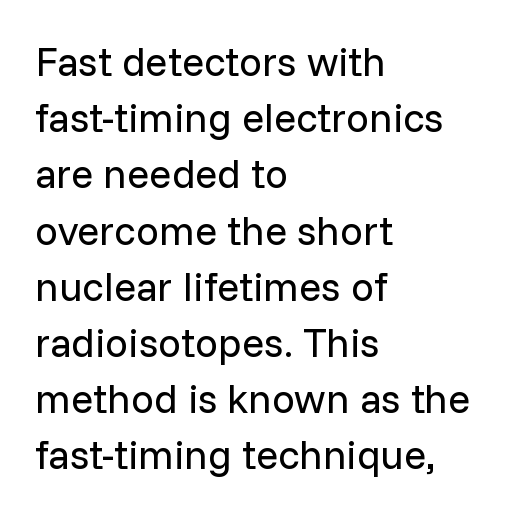
Q: Is the text bold? A: No.
Q: Is the text italic (slanted)? A: No, it is upright.
Q: Is the typeface a serif or a sans-serif typeface? A: Sans-serif.
Q: Is the text underlined? A: No.
Q: How is the paragraph aligned? A: Left-aligned.
Q: Is the spacing between letters normal or unusually wide? A: Normal.
Q: Is the spacing between lines tight, normal or loose? A: Normal.
Q: Width (condensed, normal, or wide)? A: Normal.
Q: Stroke contrast? A: Low.
Q: x-height? A: Medium.
Q: Monospaced? A: No.
